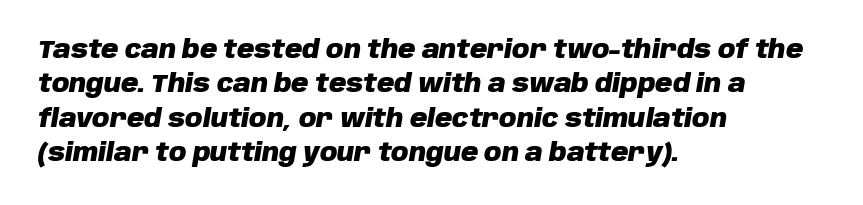
Plenty of ink on the page — the face is bold. A bare baseline throughout the passage. Glyph-to-glyph distance matches everyday printed text. The rendering uses a moderate line-height, typical for paragraphs. Compared with ordinary roman type, these characters are visibly tilted.
